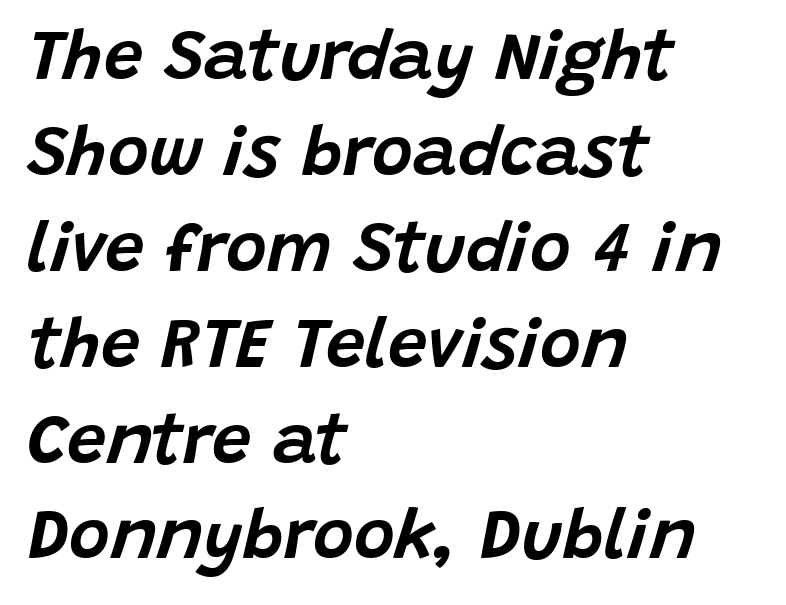
Visually the block forms a straight wall on the left and a jagged coastline on the right. The specimen reads as italic at a glance. Inter-character spacing is left at the font's built-in metrics. The gap between lines stays unmarked.
